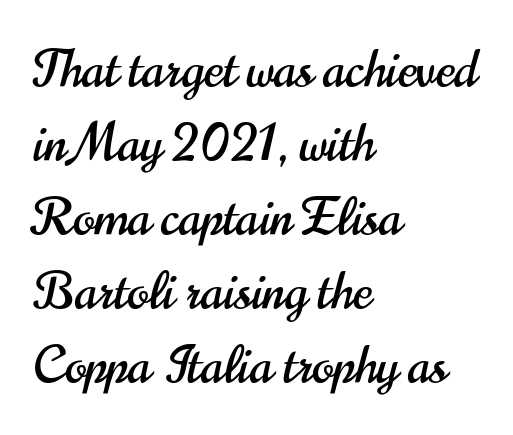
{"serif": "no", "width": "condensed", "stroke_contrast": "high", "x_height": "small", "monospaced": "no", "underline": "no", "align": "left", "line_spacing": "normal", "line_spacing_ratio": 1.45, "letter_spacing": "normal", "letter_spacing_em": 0.0, "glyph_px": 51}
